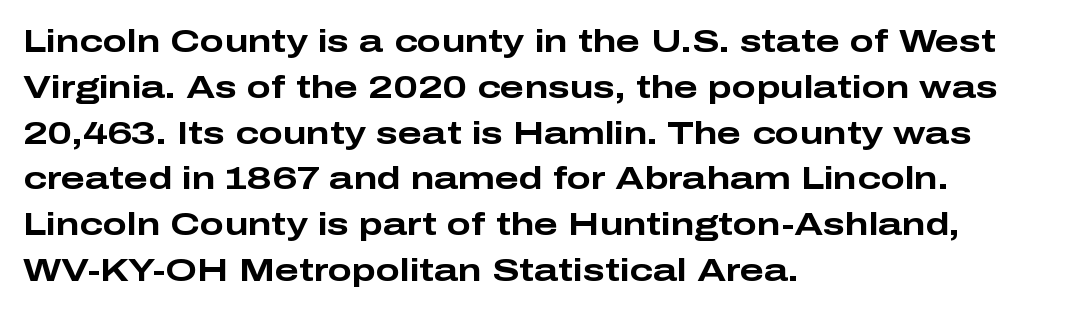
Just letters on the line, the space beneath them empty. The passage shown stacks its lines at a standard gap. Emphasis by weight is at full strength: bold. Caption: multi-line text, flush left, ragged right.
